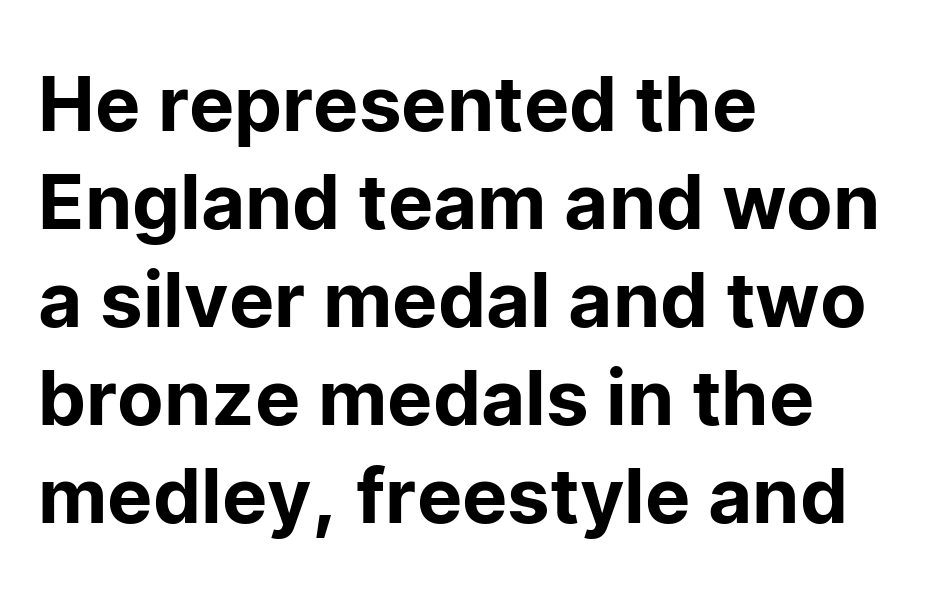
The image shows 76 px sans-serif type, upright; set left-aligned, normal line spacing (1.29x), normal letter spacing, not underlined; low stroke contrast and a medium x-height.
